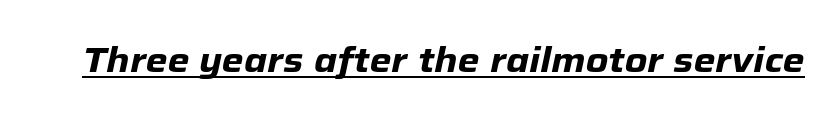
The image shows 35 px heavy type, italic (leaning right); set normal letter spacing, underlined; low stroke contrast and a medium x-height.
